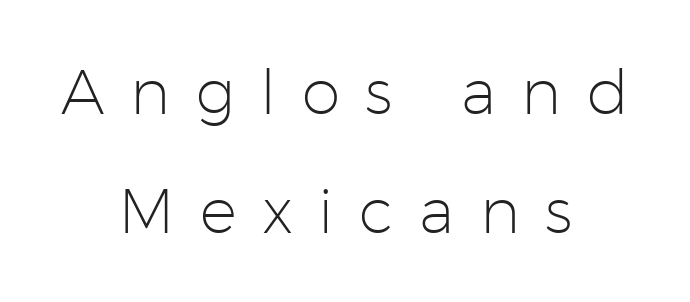
Serifs: no, the terminals of the letterforms are clean. Decoration check: the copy has no underline. Varying glyph widths throughout — classic text-font behaviour. These lines are centered, leaving both edges ragged. These lines were composed using upright roman letters. Vertical spacing — loose.
